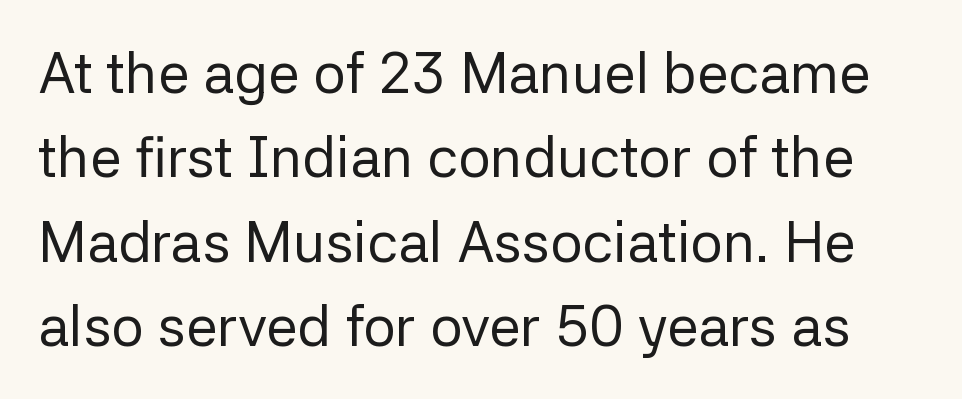
{"serif": "no", "italic": "no", "bold": "no", "weight": "regular", "width": "normal", "stroke_contrast": "low", "x_height": "medium", "monospaced": "no", "underline": "no", "line_spacing": "normal", "line_spacing_ratio": 1.48, "letter_spacing": "normal", "letter_spacing_em": 0.0, "glyph_px": 57}
